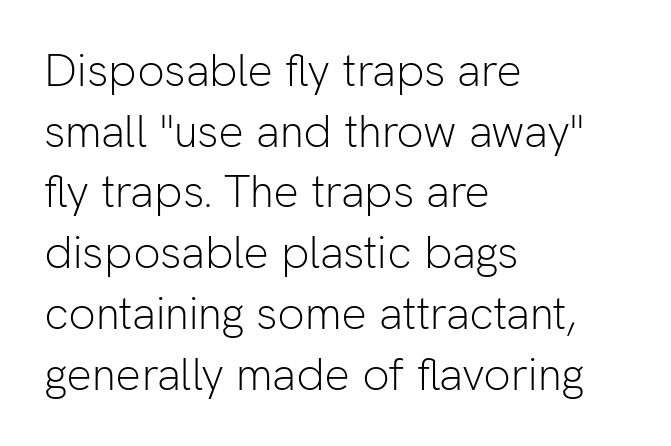
{"serif": "no", "italic": "no", "bold": "no", "weight": "light", "width": "normal", "stroke_contrast": "low", "x_height": "medium", "monospaced": "no", "underline": "no", "align": "left", "line_spacing": "normal", "line_spacing_ratio": 1.35, "letter_spacing": "normal", "letter_spacing_em": 0.0, "glyph_px": 45}
